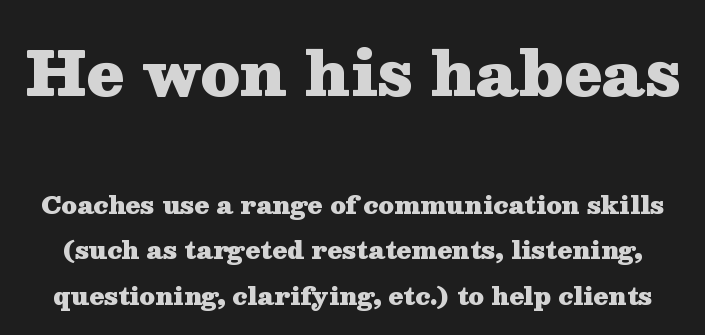
Q: Is the text bold? A: Yes.
Q: Is the text italic (slanted)? A: No, it is upright.
Q: Is the typeface a serif or a sans-serif typeface? A: Serif.
Q: Is the text underlined? A: No.
Q: Is the spacing between letters normal or unusually wide? A: Normal.
Q: Is the spacing between lines tight, normal or loose? A: Loose.
Q: Which block of text is set in a larger size, the first (top) or the second (bottom)? A: The first (top) one.
Q: Width (condensed, normal, or wide)? A: Wide.
Q: Stroke contrast? A: Medium.
Q: x-height? A: Medium.
Q: Monospaced? A: No.
